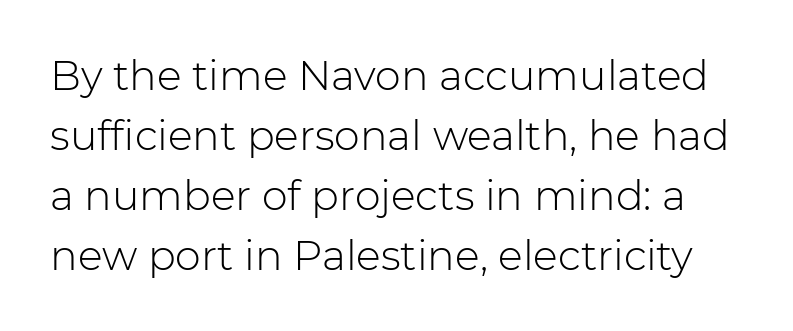
The image shows 41 px light sans-serif type, upright; set normal line spacing (1.46x), normal letter spacing, not underlined; low stroke contrast and a medium x-height.
